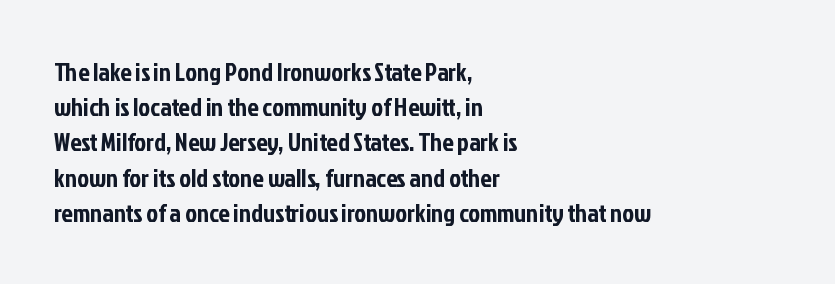
The image shows 25 px text type, upright; set left-aligned, normal line spacing (1.41x), normal letter spacing, not underlined.
